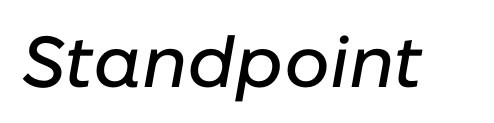
{"italic": "yes", "lean": "right", "slant_degrees": 10, "width": "normal", "stroke_contrast": "low", "x_height": "medium", "monospaced": "no", "underline": "no", "letter_spacing": "normal", "letter_spacing_em": 0.0, "glyph_px": 72}
